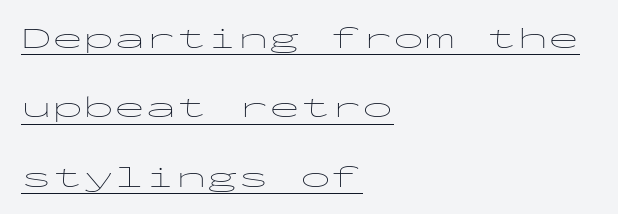
The image shows 31 px thin, wide sans-serif type, upright, monospaced; set left-aligned, loose line spacing (2.24x), normal letter spacing, underlined; low stroke contrast and a medium x-height.
